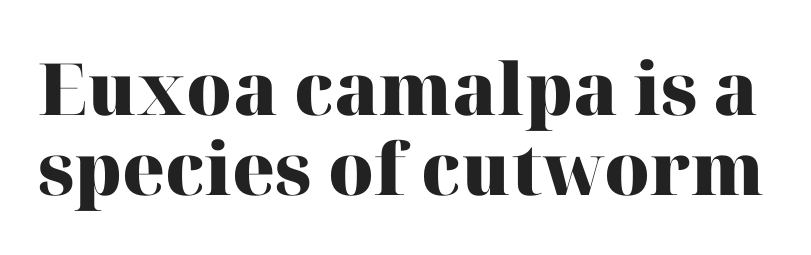
The image shows 72 px heavy serif type, upright; set tight line spacing (1.11x), normal letter spacing, not underlined; high stroke contrast and a medium x-height.
